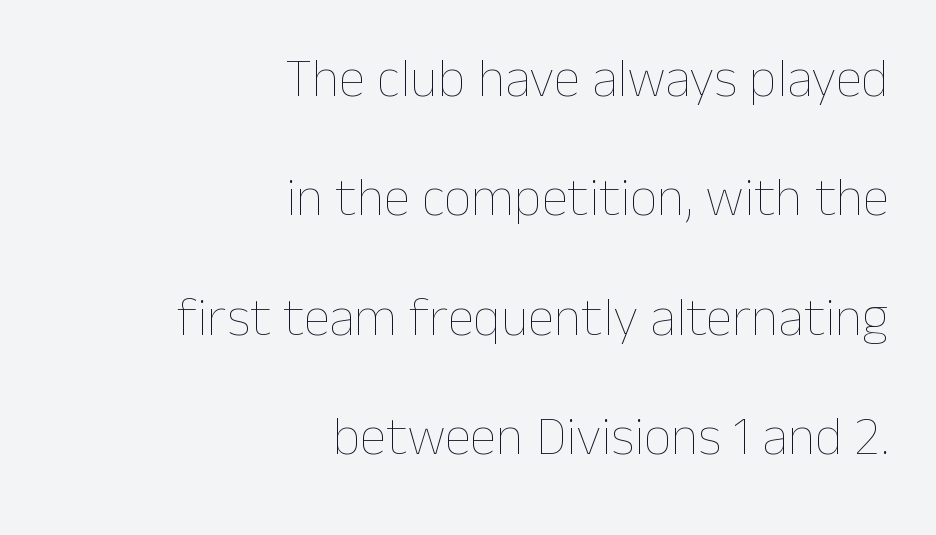
{"italic": "no", "bold": "no", "weight": "thin", "width": "normal", "stroke_contrast": "low", "x_height": "medium", "monospaced": "no", "underline": "no", "align": "right", "line_spacing": "loose", "line_spacing_ratio": 2.21, "letter_spacing": "normal", "letter_spacing_em": 0.0, "glyph_px": 54}
